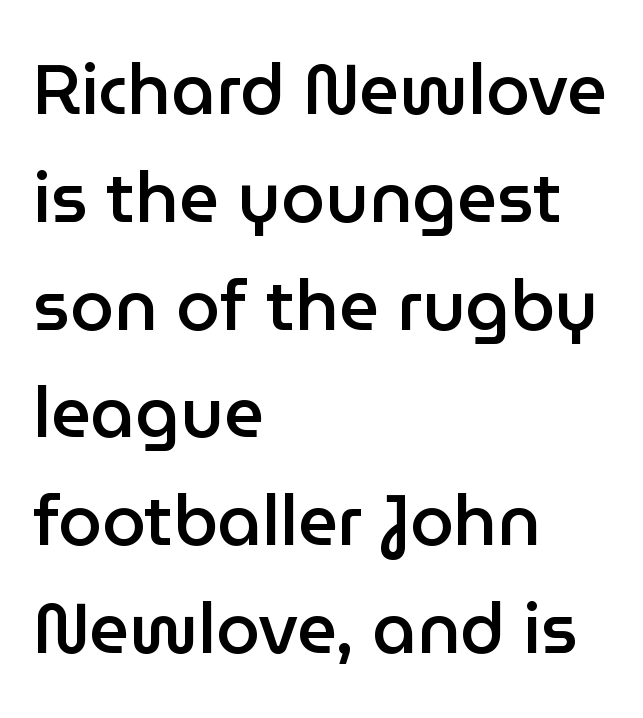
The image shows 70 px semibold sans-serif type, upright; set left-aligned, normal line spacing (1.54x), normal letter spacing, not underlined; low stroke contrast and a medium x-height.
